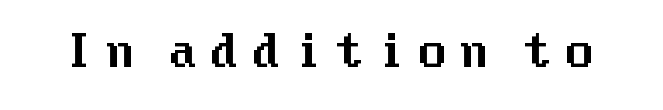
Just letters on the line, the space beneath them empty. There is plenty of visible air inserted between adjacent glyphs. The face used here is a sans, in the tradition of grotesques and geometrics. This is the regular roman posture of the typeface.
